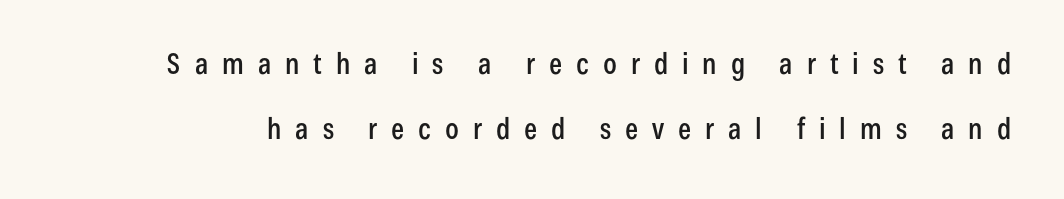
These lines were composed using upright roman letters. To sum up the face: it is a sans, with no serifs. The strip under each line holds only bare page. Note the varied advance widths — an 'i' is clearly narrower than an 'm'. Students, observe: this is what heavily led, spacious text looks like.
